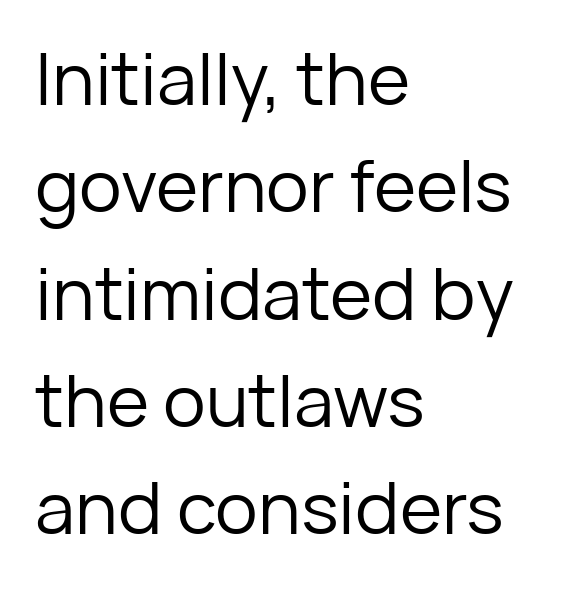
Bold? No — there's no thickening of the strokes. No word sits above an underline. Is this a fixed-width face? No — the glyphs have proportional, varying widths. This sample uses a sans-serif face.
